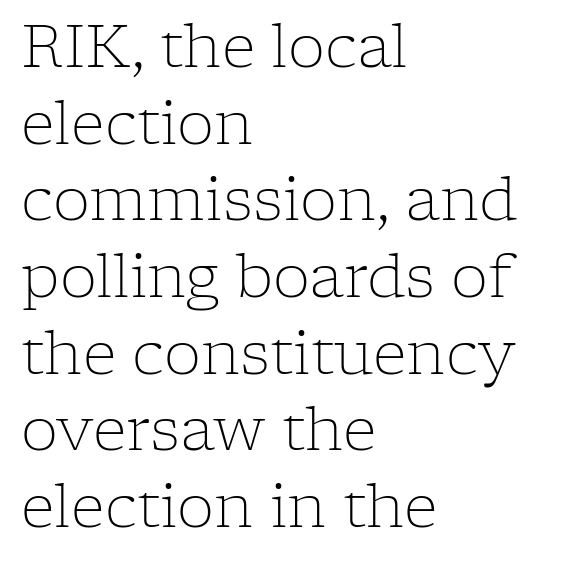
Q: Is the text bold? A: No.
Q: Is the text italic (slanted)? A: No, it is upright.
Q: Is the typeface a serif or a sans-serif typeface? A: Serif.
Q: Is the text underlined? A: No.
Q: How is the paragraph aligned? A: Left-aligned.
Q: Is the spacing between letters normal or unusually wide? A: Normal.
Q: Is the spacing between lines tight, normal or loose? A: Normal.
Q: Width (condensed, normal, or wide)? A: Normal.
Q: Stroke contrast? A: Low.
Q: x-height? A: Medium.
Q: Monospaced? A: No.
